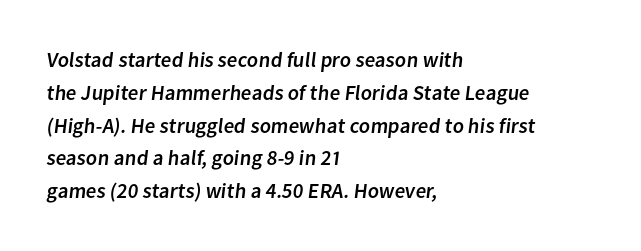
{"underline": "no", "align": "left", "line_spacing": "normal", "line_spacing_ratio": 1.56, "letter_spacing": "normal", "letter_spacing_em": 0.0, "glyph_px": 21}
